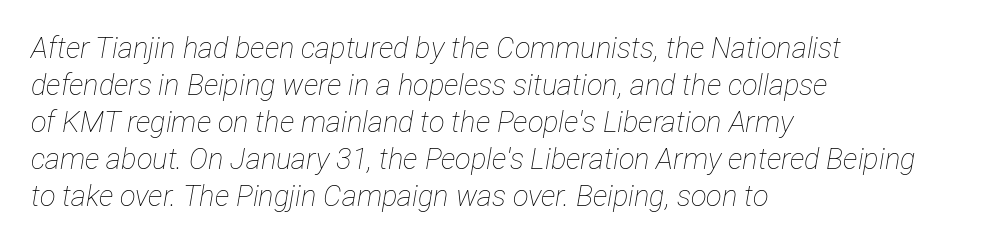
The zone under the glyphs is completely vacant. The text block is weighted toward the left margin, trailing off unevenly rightward. Is this a fixed-width face? No — the glyphs have proportional, varying widths. The rendering applies a slant to the glyphs. The lines sit at an ordinary, default distance from one another. The font is comparable to plain body text, perhaps lighter.
